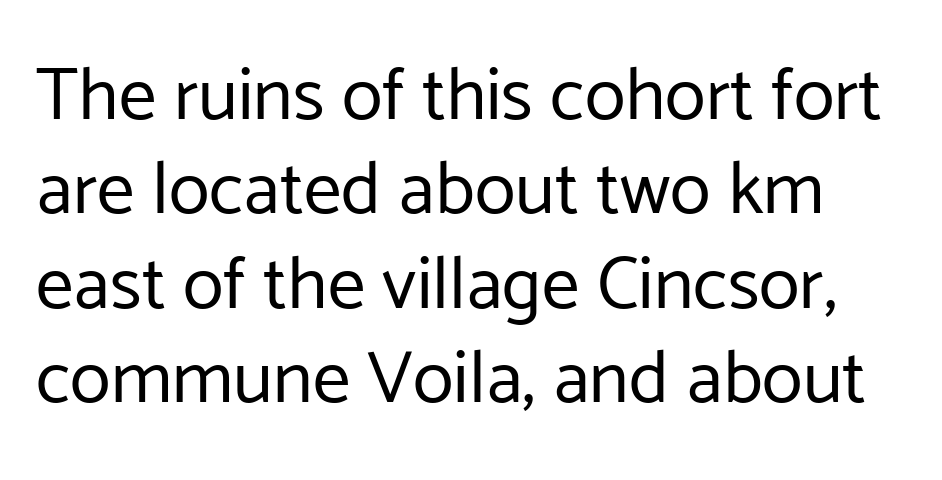
{"serif": "no", "italic": "no", "bold": "no", "weight": "regular", "width": "normal", "stroke_contrast": "low", "x_height": "medium", "monospaced": "no", "underline": "no", "line_spacing": "normal", "line_spacing_ratio": 1.26, "letter_spacing": "normal", "letter_spacing_em": 0.0, "glyph_px": 75}
